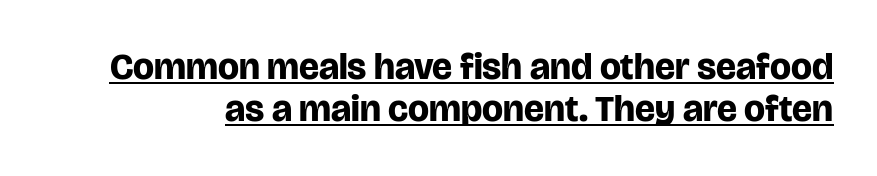
Honestly, the rows look squashed on top of each other. Grotesque or geometric, the face here clearly has no serifs. The glyphs have the mass of a bold cut. Character widths vary here, with narrow letters taking less room than wide ones. Tracking here is standard; glyphs follow each other at the usual distance.
